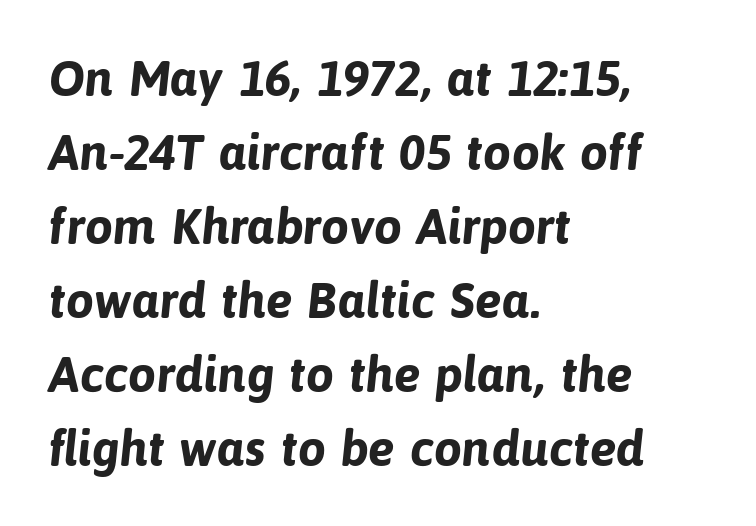
Q: Is the text bold? A: Yes.
Q: Is the typeface a serif or a sans-serif typeface? A: Sans-serif.
Q: Is the text underlined? A: No.
Q: How is the paragraph aligned? A: Left-aligned.
Q: Is the spacing between letters normal or unusually wide? A: Normal.
Q: Is the spacing between lines tight, normal or loose? A: Normal.
Q: Width (condensed, normal, or wide)? A: Normal.
Q: Stroke contrast? A: Low.
Q: x-height? A: Medium.
Q: Monospaced? A: No.
